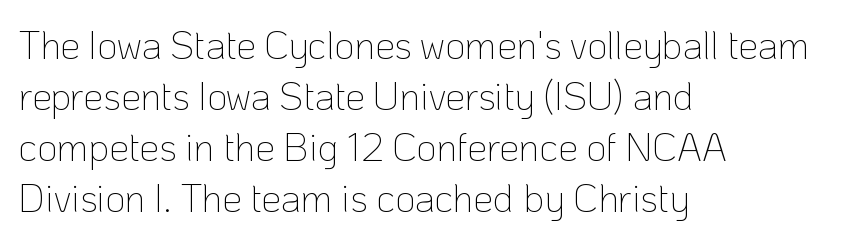
The image shows 39 px thin sans-serif type, upright; set left-aligned, normal line spacing (1.31x), normal letter spacing, not underlined; low stroke contrast and a medium x-height.
